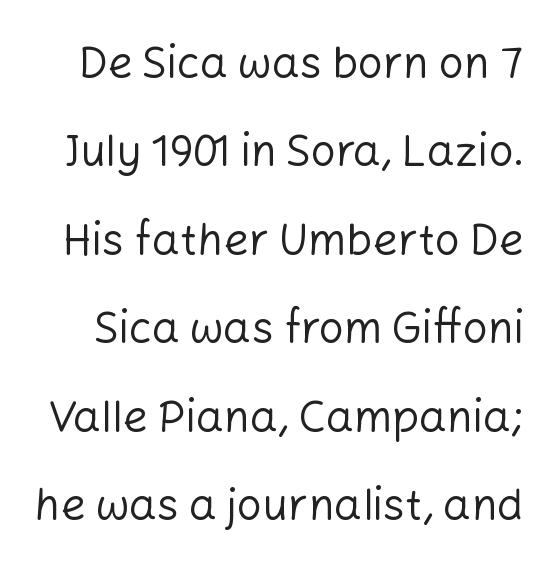
The gap between lines stays unmarked. Quick note: interline space is abundant. Summary of weight: not heavy and not bold. Characters remain perfectly vertical along every line.
